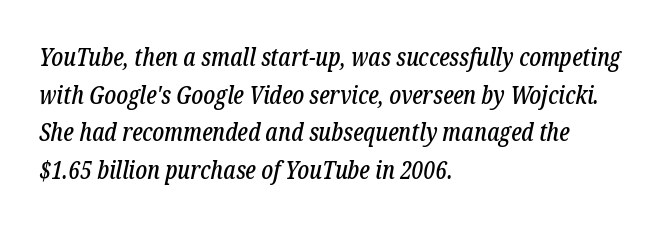
{"italic": "yes", "lean": "right", "slant_degrees": 12, "underline": "no", "align": "left", "line_spacing": "normal", "line_spacing_ratio": 1.51, "letter_spacing": "normal", "letter_spacing_em": 0.0, "glyph_px": 25}
